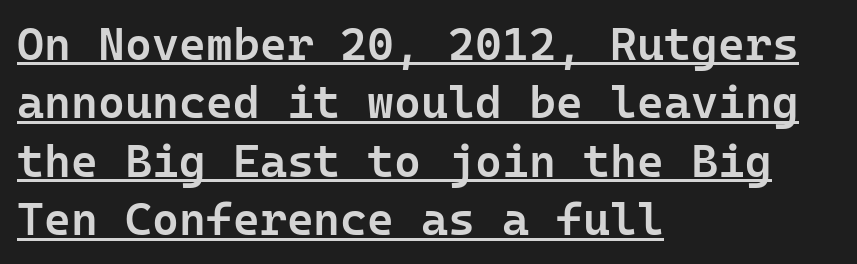
The image shows 46 px semibold sans-serif type, upright, monospaced; set left-aligned, normal line spacing (1.27x), normal letter spacing, underlined; low stroke contrast and a medium x-height.
